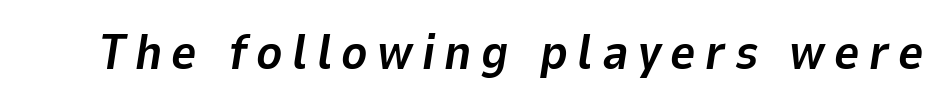
The image shows 49 px bold type, italic (leaning right); set not underlined; low stroke contrast and a medium x-height.
